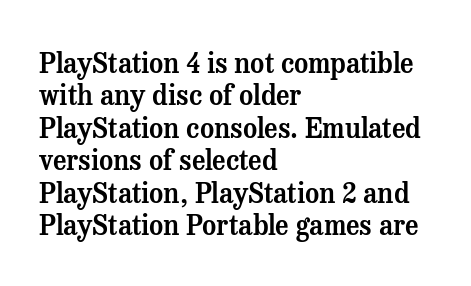
Q: Is the text italic (slanted)? A: No, it is upright.
Q: Is the text underlined? A: No.
Q: How is the paragraph aligned? A: Left-aligned.
Q: Is the spacing between letters normal or unusually wide? A: Normal.
